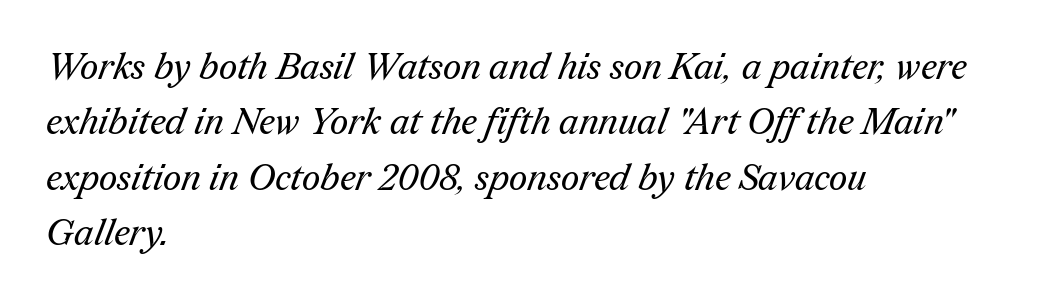
Q: Is the text bold? A: No.
Q: Is the typeface a serif or a sans-serif typeface? A: Serif.
Q: Is the text underlined? A: No.
Q: How is the paragraph aligned? A: Left-aligned.
Q: Is the spacing between letters normal or unusually wide? A: Normal.
Q: Is the spacing between lines tight, normal or loose? A: Normal.
Q: Width (condensed, normal, or wide)? A: Normal.
Q: Stroke contrast? A: Medium.
Q: x-height? A: Medium.
Q: Monospaced? A: No.
